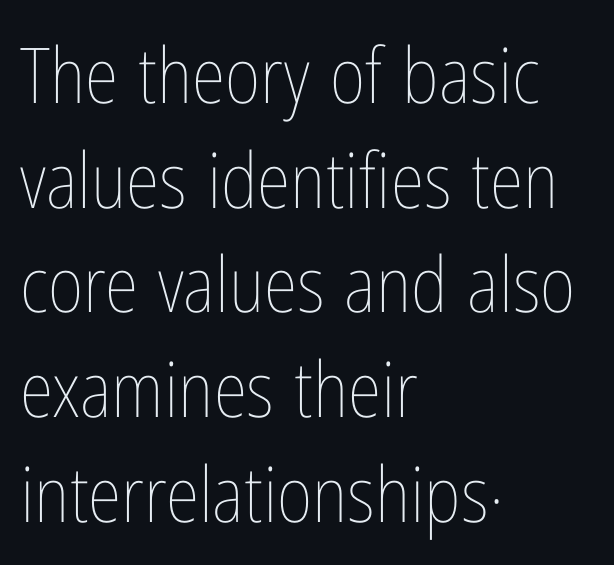
The image shows 77 px thin, condensed type, upright; set left-aligned, normal line spacing (1.36x), normal letter spacing, not underlined; low stroke contrast and a medium x-height.
